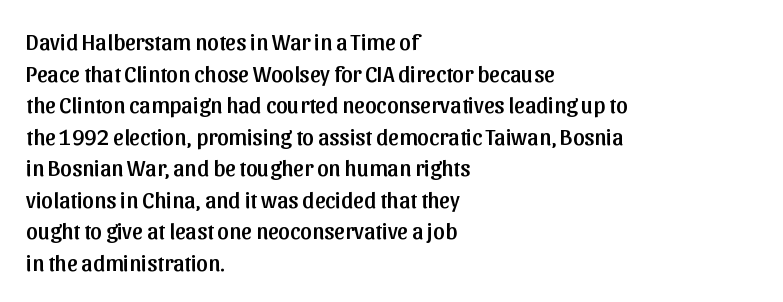
{"italic": "no", "underline": "no", "align": "left", "line_spacing": "normal", "line_spacing_ratio": 1.37, "letter_spacing": "normal", "letter_spacing_em": 0.0, "glyph_px": 23}
